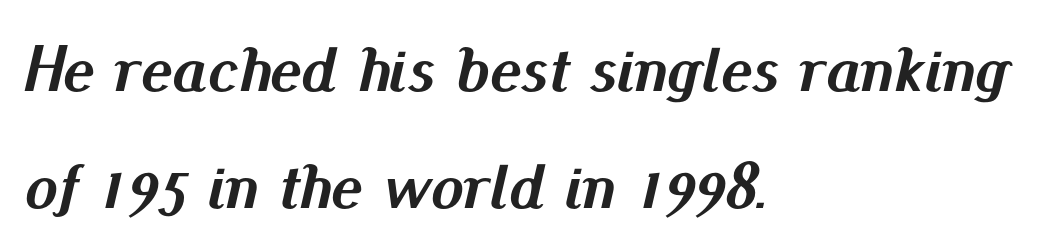
Q: Is the text bold? A: Yes.
Q: Is the text italic (slanted)? A: Yes, it leans right by about 13 degrees.
Q: Is the text underlined? A: No.
Q: How is the paragraph aligned? A: Left-aligned.
Q: Is the spacing between letters normal or unusually wide? A: Normal.
Q: Width (condensed, normal, or wide)? A: Normal.
Q: Stroke contrast? A: Medium.
Q: x-height? A: Small.
Q: Monospaced? A: No.
